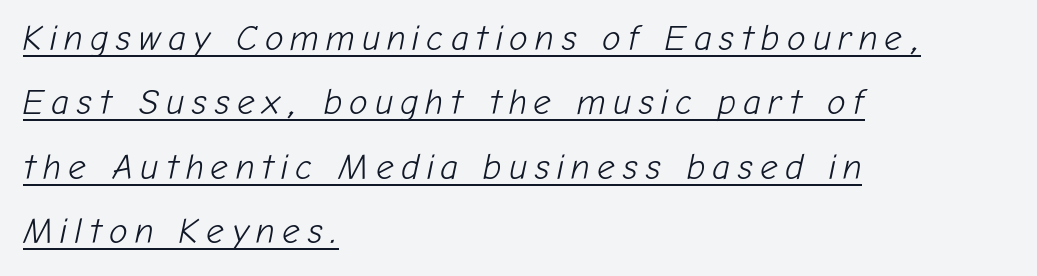
{"italic": "yes", "lean": "right", "slant_degrees": 12, "bold": "no", "weight": "light", "width": "normal", "stroke_contrast": "low", "x_height": "medium", "monospaced": "no", "underline": "yes", "align": "left", "line_spacing_ratio": 1.84, "letter_spacing": "wide", "letter_spacing_em": 0.2, "glyph_px": 35}
